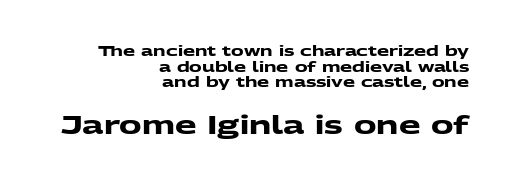
Q: Is the text bold? A: Yes.
Q: Is the text underlined? A: No.
Q: How is the paragraph aligned? A: Right-aligned.
Q: Is the spacing between letters normal or unusually wide? A: Normal.
Q: Is the spacing between lines tight, normal or loose? A: Tight.
Q: Which block of text is set in a larger size, the first (top) or the second (bottom)? A: The second (bottom) one.
